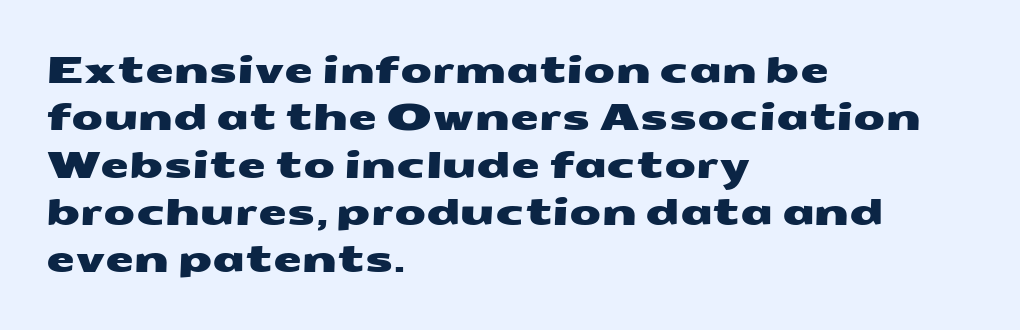
The image shows 37 px wide sans-serif type; set left-aligned, normal line spacing (1.28x), normal letter spacing, not underlined; medium stroke contrast and a medium x-height.
